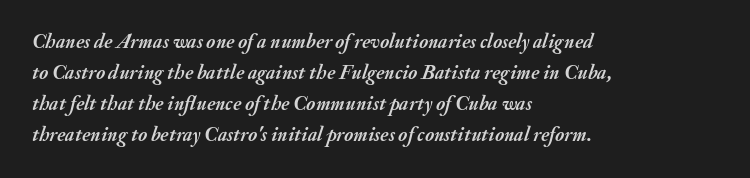
The image shows 20 px bold type, italic (leaning right); set left-aligned, normal line spacing (1.55x), normal letter spacing, not underlined.
